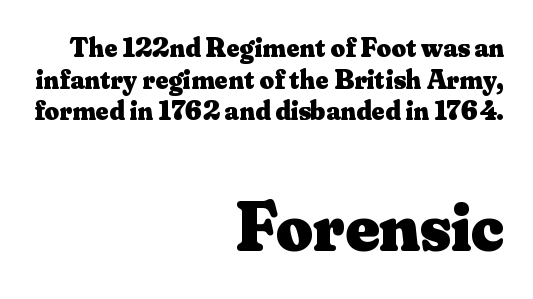
Q: Is the text bold? A: Yes.
Q: Is the text italic (slanted)? A: No, it is upright.
Q: Is the typeface a serif or a sans-serif typeface? A: Serif.
Q: Is the text underlined? A: No.
Q: How is the paragraph aligned? A: Right-aligned.
Q: Is the spacing between letters normal or unusually wide? A: Normal.
Q: Is the spacing between lines tight, normal or loose? A: Tight.
Q: Which block of text is set in a larger size, the first (top) or the second (bottom)? A: The second (bottom) one.
Q: Width (condensed, normal, or wide)? A: Normal.
Q: Stroke contrast? A: Medium.
Q: x-height? A: Small.
Q: Monospaced? A: No.
